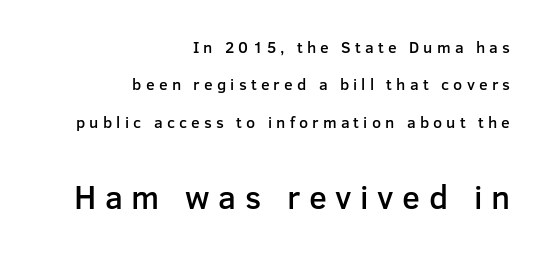
The image shows 33 px semibold sans-serif type, upright; set right-aligned, loose line spacing (2.33x), unusually wide letter spacing (+0.26 em), not underlined; the second (bottom) block is 2.06x larger; low stroke contrast and a medium x-height.
